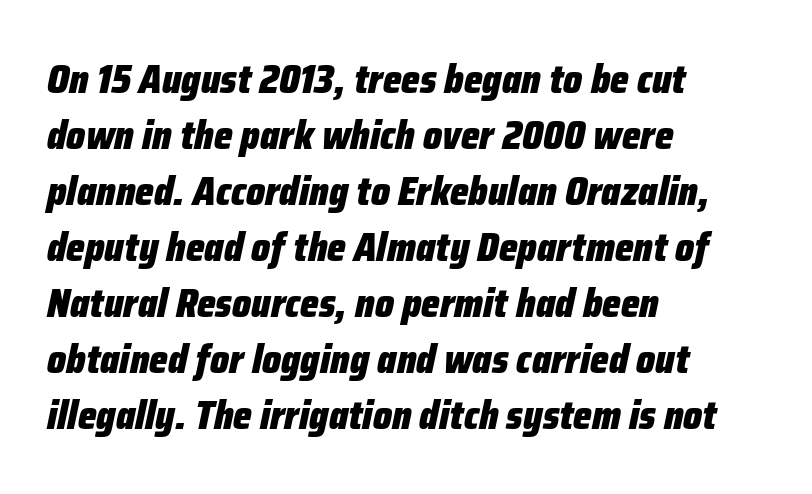
{"italic": "yes", "lean": "right", "slant_degrees": 12, "bold": "yes", "weight": "heavy", "width": "condensed", "stroke_contrast": "low", "x_height": "medium", "monospaced": "no", "underline": "no", "align": "left", "line_spacing": "normal", "line_spacing_ratio": 1.4, "letter_spacing": "normal", "letter_spacing_em": 0.0, "glyph_px": 40}
